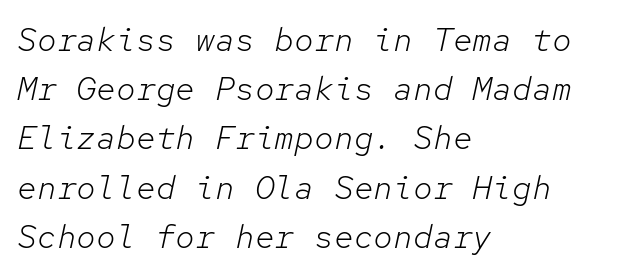
Q: Is the text bold? A: No.
Q: Is the text italic (slanted)? A: Yes, it leans right by about 12 degrees.
Q: Is the text underlined? A: No.
Q: How is the paragraph aligned? A: Left-aligned.
Q: Is the spacing between letters normal or unusually wide? A: Normal.
Q: Is the spacing between lines tight, normal or loose? A: Normal.
Q: Width (condensed, normal, or wide)? A: Normal.
Q: Stroke contrast? A: Low.
Q: x-height? A: Medium.
Q: Monospaced? A: Yes.
